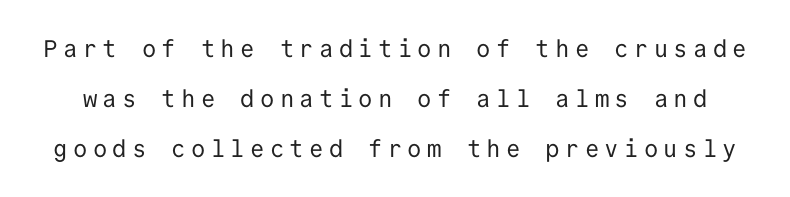
{"italic": "no", "bold": "no", "underline": "no", "line_spacing": "loose", "line_spacing_ratio": 2.08, "letter_spacing": "wide", "letter_spacing_em": 0.22, "glyph_px": 24}
